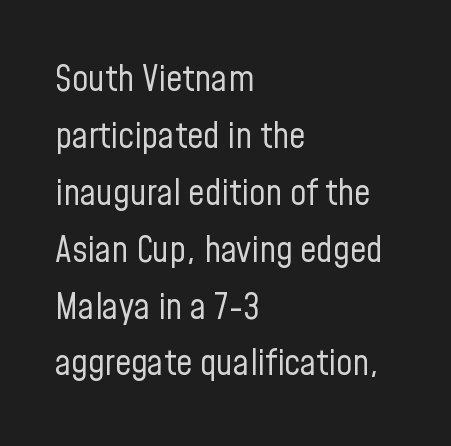
Students, observe: this is what conventionally led text looks like. Notice how the stems are strictly vertical — no italics here. A classic flush-left, rag-right setting is used for this passage. Unbolded letterforms with no extra heft.
